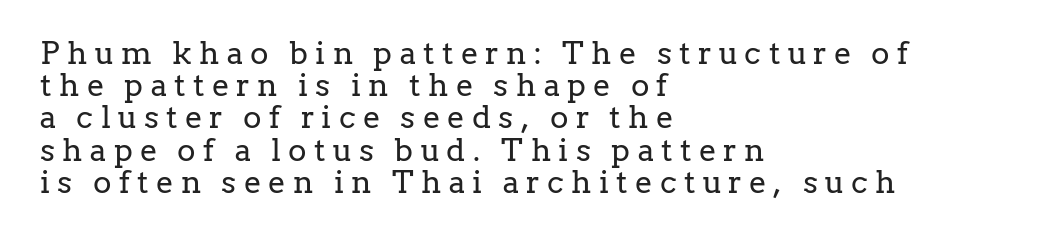
Q: Is the text bold? A: No.
Q: Is the text italic (slanted)? A: No, it is upright.
Q: Is the typeface a serif or a sans-serif typeface? A: Serif.
Q: Is the text underlined? A: No.
Q: How is the paragraph aligned? A: Left-aligned.
Q: Is the spacing between letters normal or unusually wide? A: Unusually wide.
Q: Is the spacing between lines tight, normal or loose? A: Tight.
Q: Width (condensed, normal, or wide)? A: Normal.
Q: Stroke contrast? A: Low.
Q: x-height? A: Medium.
Q: Monospaced? A: No.
